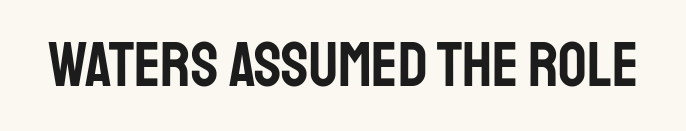
{"serif": "no", "italic": "no", "width": "condensed", "stroke_contrast": "low", "x_height": "large", "monospaced": "no", "underline": "no", "letter_spacing": "normal", "letter_spacing_em": 0.0, "glyph_px": 63}
